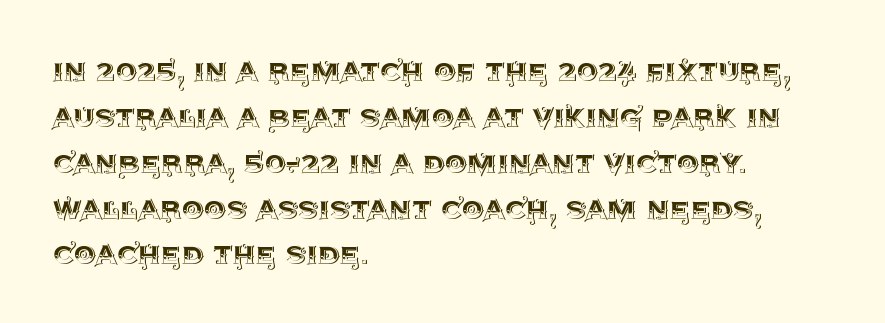
Regarding leading, the lines here are spaced in the standard way. All the whitespace from short lines collects on the right. Descenders are the only things crossing below the line. Is this a fixed-width face? No — the glyphs have proportional, varying widths.
